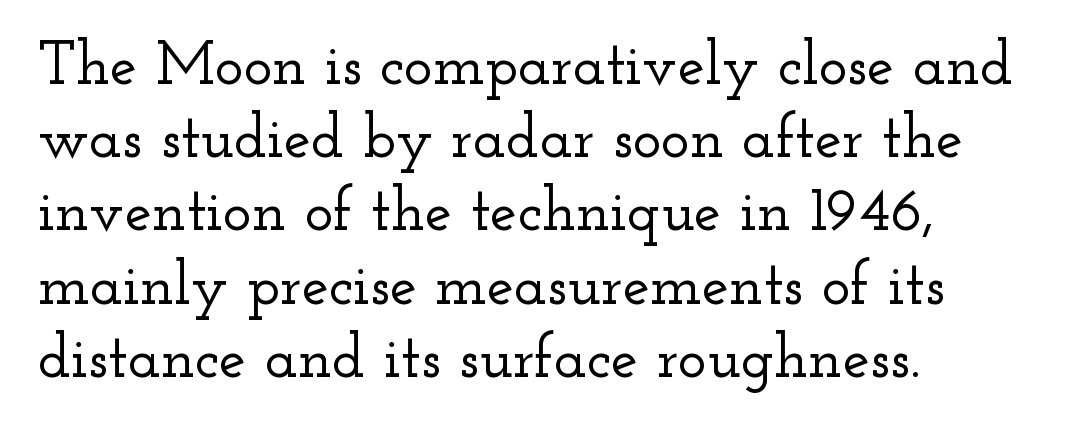
The compositor pushed each line to the left boundary. Rule under the text: the space is simply empty. The rendering keeps characters at their native spacing. If you drew a line through each stem, it would be perfectly vertical.
